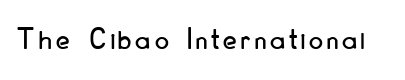
The image shows 31 px condensed sans-serif type, upright; set not underlined; low stroke contrast and a small x-height.
